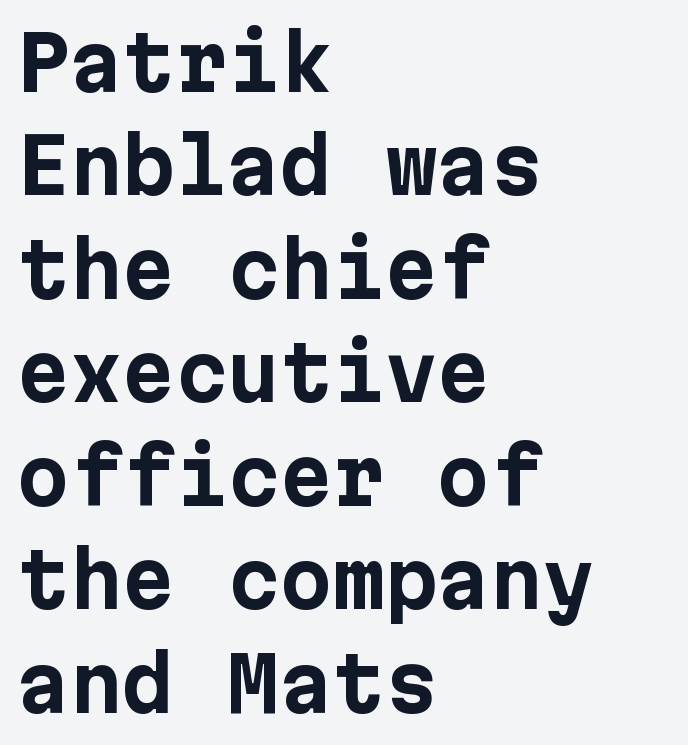
Emphasis by weight is at full strength: bold. Interline gaps are of average width in this sample. Standard letterfit; no display-style spreading of the glyphs. This is sans-serif lettering, the kind often seen on screens and signage. Has an underline been added? It has not.
